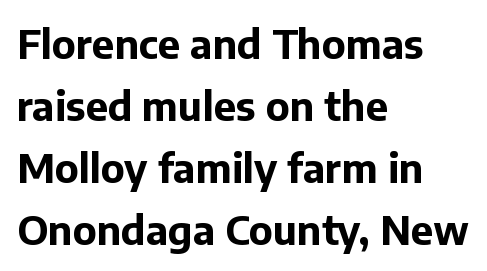
Italic? Not at all — the glyphs are vertical. What weight is shown? A full bold with thick strokes. In terms of leading, this rendering sits right in the middle. Quick note: underline off. Caption: multi-line text, flush left, ragged right. The rendering uses natural spacing where letterforms have individual widths.
